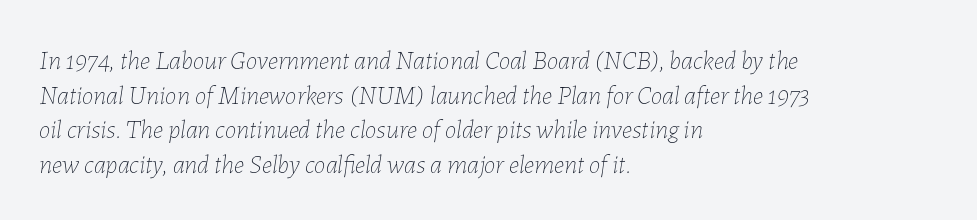
The image shows 26 px text type, italic (leaning right); set left-aligned, normal line spacing (1.33x), normal letter spacing, not underlined.
